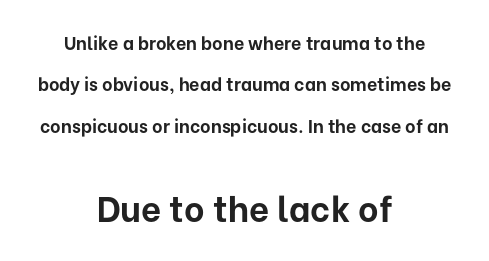
Is the lower block the larger one? Yes — the lower block carries the bigger type. The rendering keeps characters at their native spacing. Regarding serifs, this sample does without them. Notice how the passage keeps no hard edge, just a central spine. One glance says open: line gaps are wider than usual.
